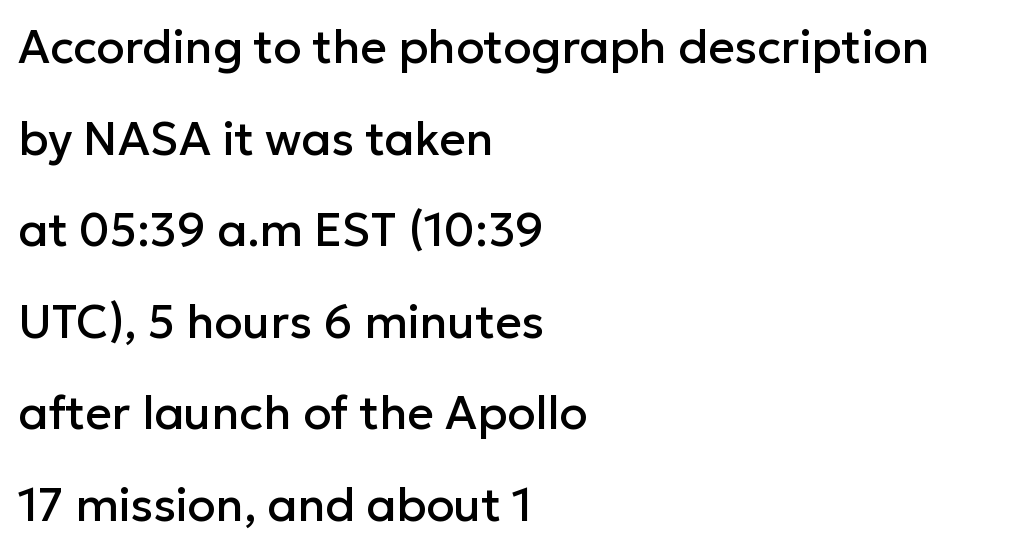
{"serif": "no", "italic": "no", "width": "normal", "stroke_contrast": "low", "x_height": "medium", "monospaced": "no", "underline": "no", "align": "left", "line_spacing": "loose", "line_spacing_ratio": 1.99, "letter_spacing": "normal", "letter_spacing_em": 0.0, "glyph_px": 46}
